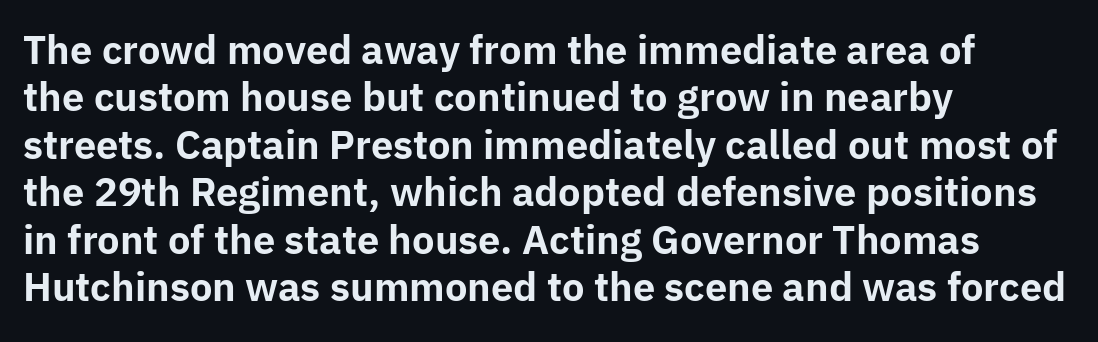
{"serif": "no", "italic": "no", "bold": "yes", "weight": "bold", "width": "normal", "stroke_contrast": "low", "x_height": "medium", "monospaced": "no", "underline": "no", "align": "left", "line_spacing": "normal", "line_spacing_ratio": 1.25, "letter_spacing": "normal", "letter_spacing_em": 0.0, "glyph_px": 38}
